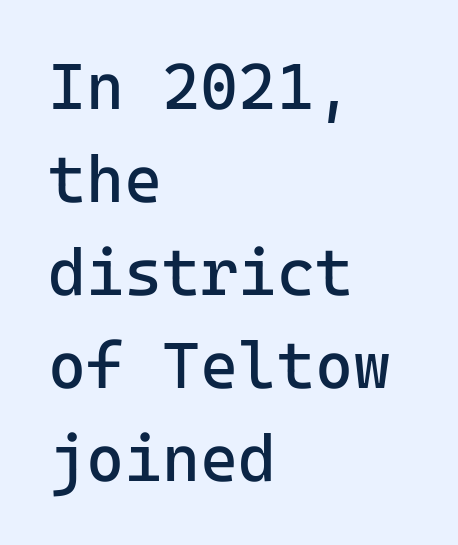
Q: Is the text bold? A: No.
Q: Is the text italic (slanted)? A: No, it is upright.
Q: Is the typeface a serif or a sans-serif typeface? A: Sans-serif.
Q: Is the text underlined? A: No.
Q: How is the paragraph aligned? A: Left-aligned.
Q: Is the spacing between letters normal or unusually wide? A: Normal.
Q: Is the spacing between lines tight, normal or loose? A: Normal.
Q: Width (condensed, normal, or wide)? A: Normal.
Q: Stroke contrast? A: Low.
Q: x-height? A: Medium.
Q: Monospaced? A: Yes.
